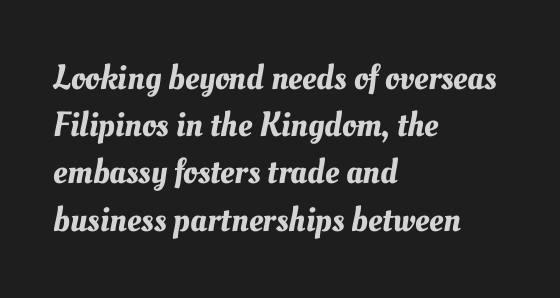
Alignment: flush left. No word sits above an underline. The type is set solid horizontally, with unmodified tracking. Varying glyph widths throughout — classic text-font behaviour. Regarding leading, the lines here are spaced in the standard way.
